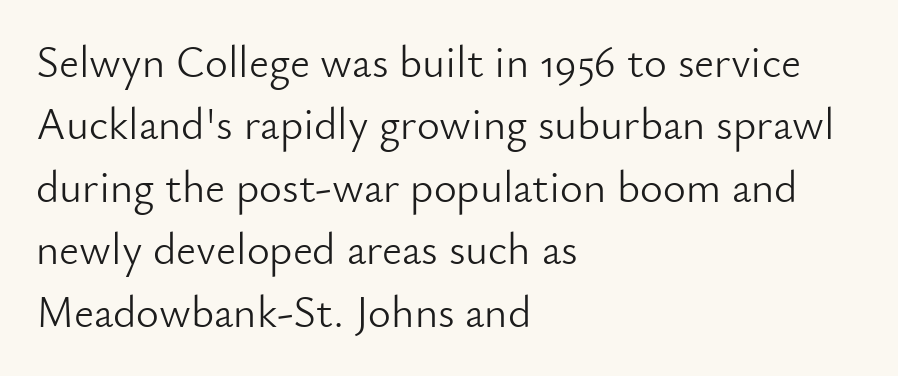
{"serif": "no", "italic": "no", "bold": "no", "weight": "light", "width": "normal", "stroke_contrast": "low", "x_height": "small", "monospaced": "no", "underline": "no", "align": "left", "line_spacing": "normal", "line_spacing_ratio": 1.42, "letter_spacing": "normal", "letter_spacing_em": 0.0, "glyph_px": 44}
